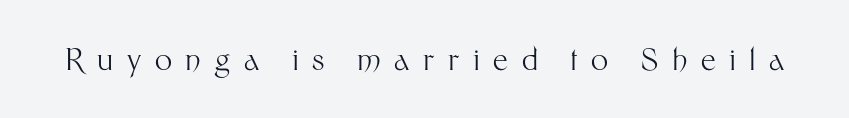
The image shows 30 px light sans-serif type, upright; set unusually wide letter spacing (+0.45 em), not underlined; medium stroke contrast and a medium x-height.
